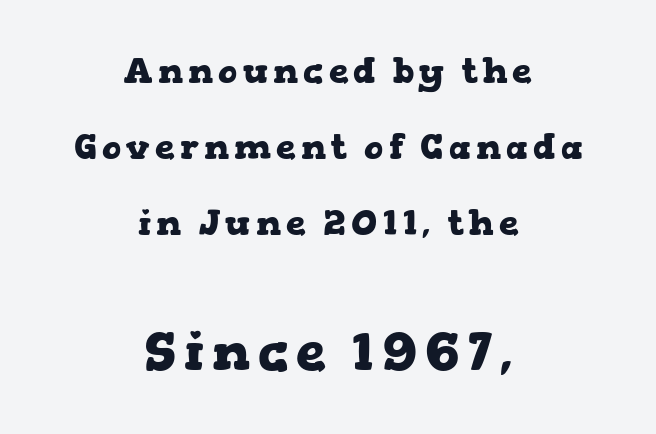
Each glyph is drawn with heavy, bold strokes. Is the lower block the larger one? Yes — the lower block carries the bigger type. These lines are centered, leaving both edges ragged. Note the varied advance widths — an 'i' is clearly narrower than an 'm'.
